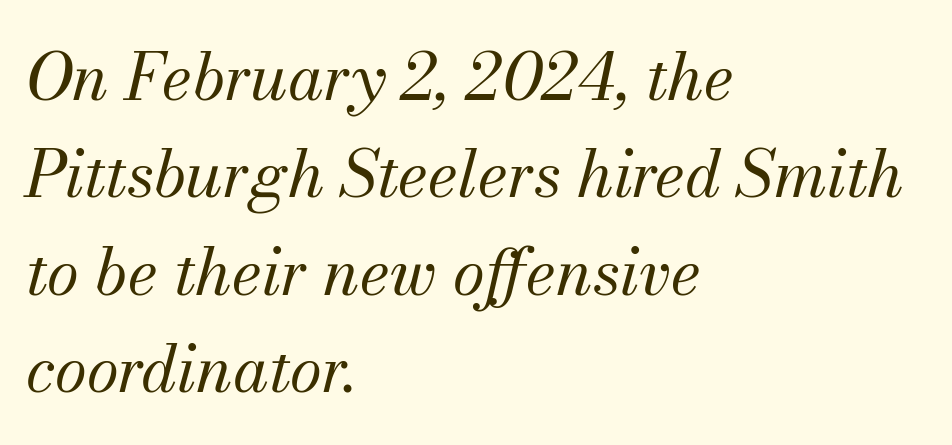
The image shows 65 px regular-weight serif type, italic (leaning right); set left-aligned, normal line spacing (1.5x), normal letter spacing, not underlined; medium stroke contrast and a small x-height.
